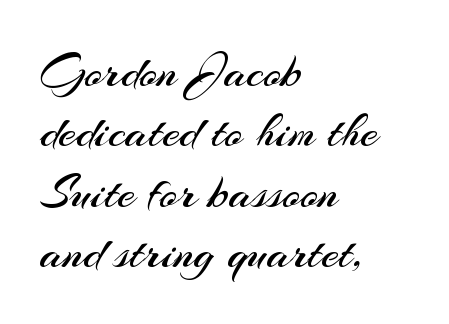
This sample is left-justified, so line endings fall wherever the words run out. Is this a fixed-width face? No — the glyphs have proportional, varying widths. Decoration check: the copy has no underline. How are the letters spaced? Ordinarily, with no added tracking. You can tell from the bare stems that sans-serif type was used.
